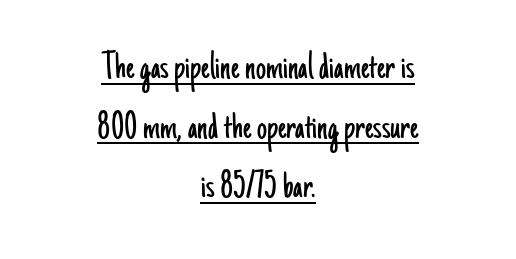
Q: Is the text bold? A: No.
Q: Is the text italic (slanted)? A: No, it is upright.
Q: Is the typeface a serif or a sans-serif typeface? A: Sans-serif.
Q: Is the text underlined? A: Yes.
Q: How is the paragraph aligned? A: Centered.
Q: Is the spacing between letters normal or unusually wide? A: Normal.
Q: Is the spacing between lines tight, normal or loose? A: Normal.
Q: Width (condensed, normal, or wide)? A: Condensed.
Q: Stroke contrast? A: Low.
Q: x-height? A: Small.
Q: Monospaced? A: No.
